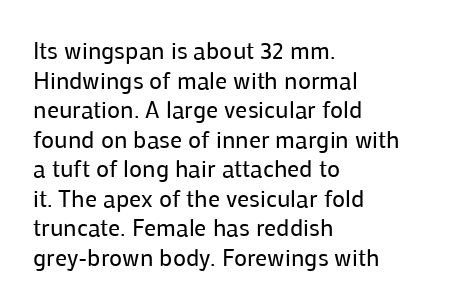
{"italic": "no", "bold": "no", "underline": "no", "align": "left", "line_spacing_ratio": 1.23, "letter_spacing": "normal", "letter_spacing_em": 0.0, "glyph_px": 24}
